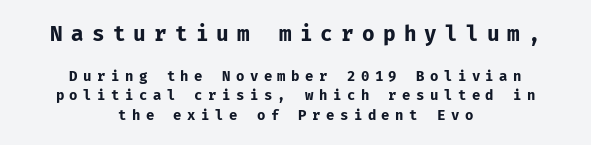
The image shows 21 px bold type, upright; set centered, normal line spacing (1.39x), unusually wide letter spacing (+0.39 em), not underlined; the first (top) block is 1.5x larger.
